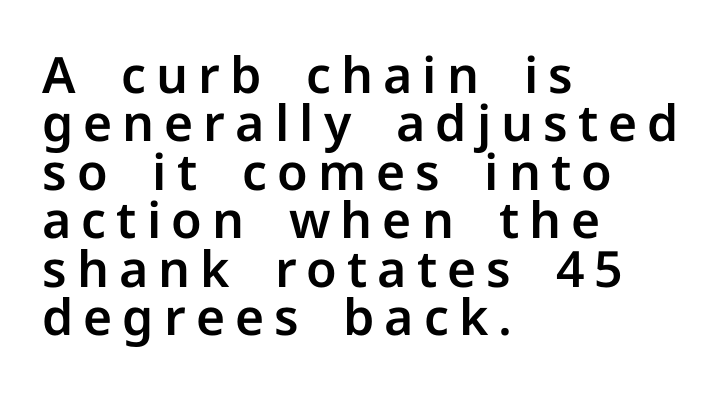
The image shows 50 px sans-serif type, upright; set left-aligned, tight line spacing (0.97x), unusually wide letter spacing (+0.2 em), not underlined; low stroke contrast and a medium x-height.
